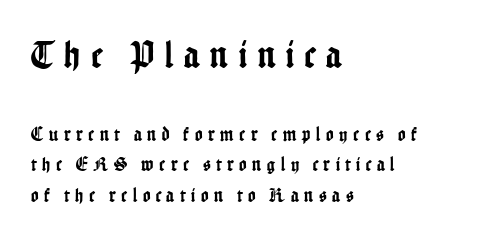
The string is rendered with underlining switched off. Does the copy run flush right? No — it runs flush left. Bigger letters appear in the top chunk; the bottom chunk is reduced. A roman cut, with each character standing at attention.
